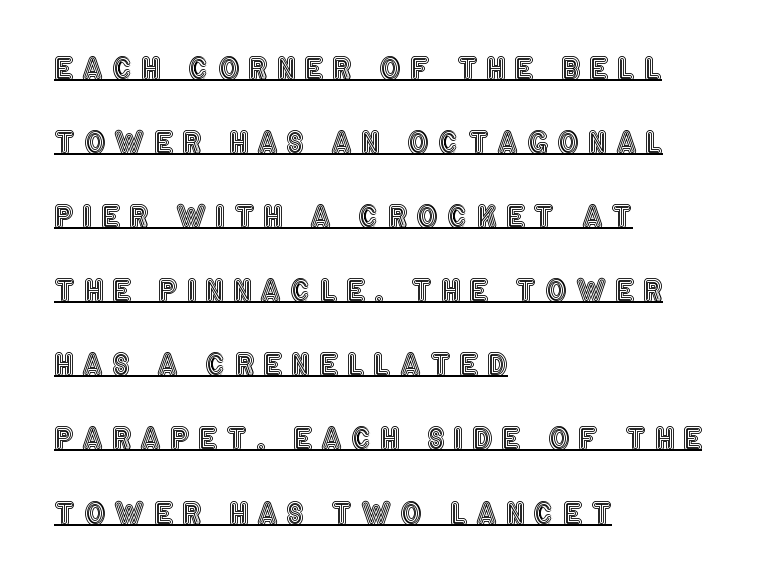
{"italic": "no", "width": "condensed", "x_height": "large", "monospaced": "no", "underline": "yes", "align": "left", "line_spacing": "loose", "line_spacing_ratio": 2.47, "letter_spacing": "wide", "letter_spacing_em": 0.3, "glyph_px": 30}
